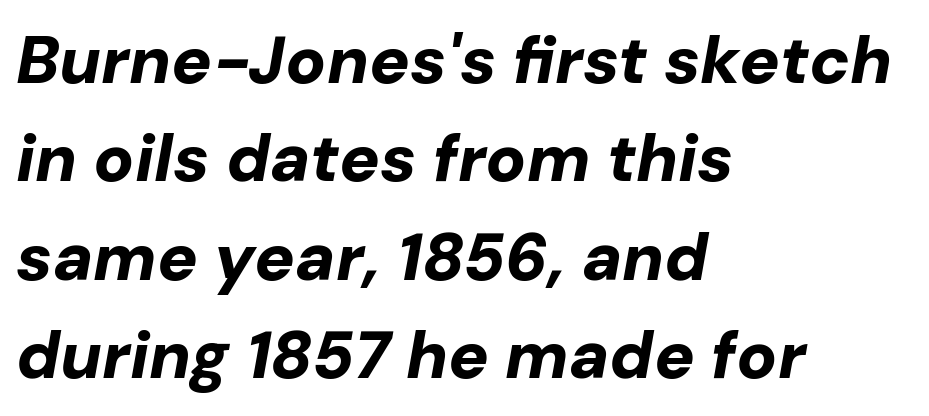
The image shows 67 px bold type, italic (leaning right); set left-aligned, normal line spacing (1.47x), normal letter spacing, not underlined; low stroke contrast and a medium x-height.
